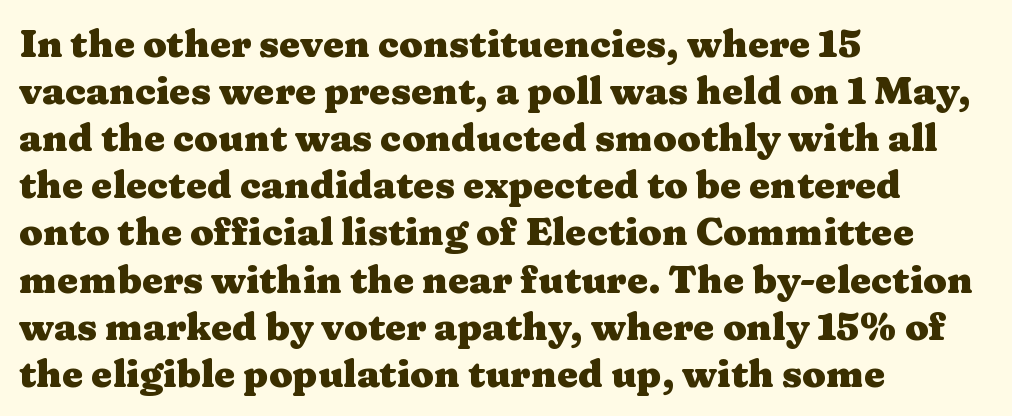
Each letter keeps its own natural width here, so spacing adapts to shape. These lines stack with their left ends in a neat column. Italic: no, the glyphs are upright roman. Spacing between characters is what you'd get straight out of the box. Typographic density is high because the face is bold. In terms of letterform style, serifs are clearly present.
